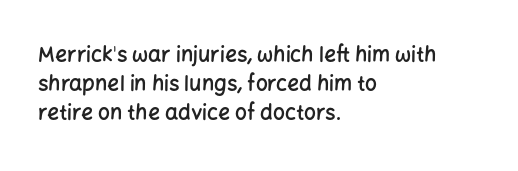
The image shows 21 px text type, upright; set left-aligned, normal line spacing (1.39x), normal letter spacing, not underlined.
